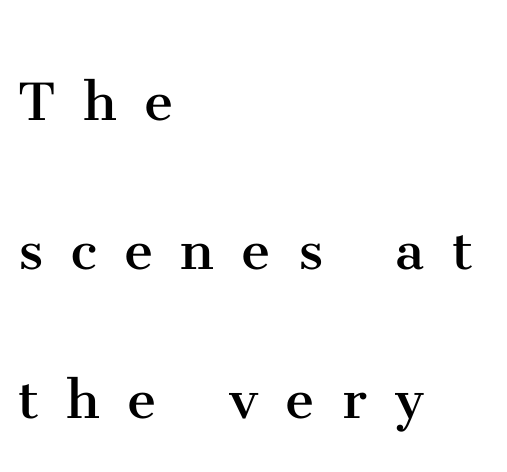
{"serif": "yes", "italic": "no", "bold": "no", "weight": "regular", "width": "normal", "stroke_contrast": "medium", "x_height": "medium", "monospaced": "no", "underline": "no", "align": "left", "line_spacing": "loose", "line_spacing_ratio": 2.26, "letter_spacing": "wide", "letter_spacing_em": 0.42, "glyph_px": 66}
